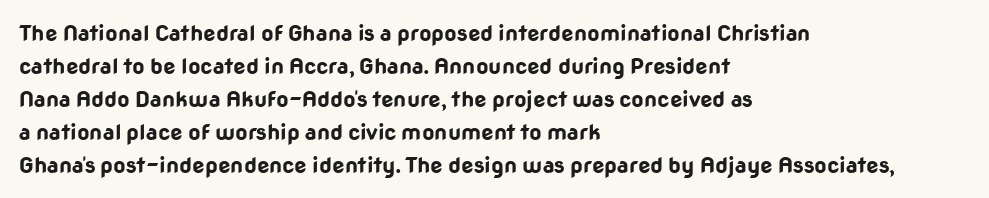
You'd pick this weight for a headline — it's a proper bold. The lettering holds an erect, upright posture throughout. Glance below the letters and you will spot only blank space. Layout note: lines flush left. Characters follow at the spacing the type designer built in. These lines sit exactly where default settings would place them.
